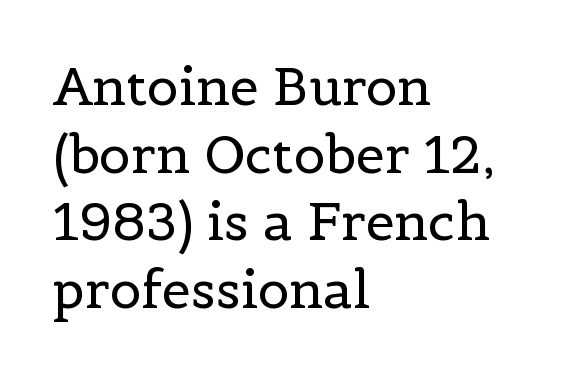
The image shows 52 px regular-weight serif type, upright; set left-aligned, normal line spacing (1.3x), normal letter spacing, not underlined; a medium x-height.
